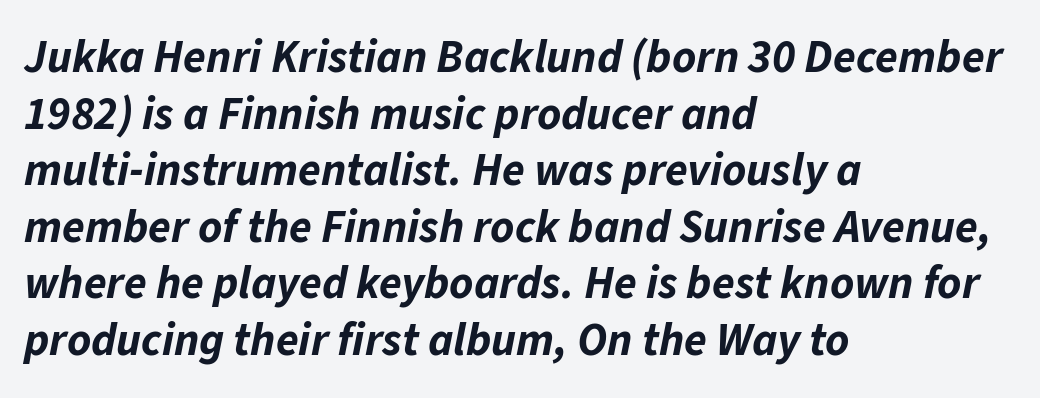
{"italic": "yes", "lean": "right", "slant_degrees": 11, "bold": "yes", "weight": "bold", "width": "normal", "stroke_contrast": "low", "x_height": "medium", "monospaced": "no", "underline": "no", "align": "left", "line_spacing_ratio": 1.23, "letter_spacing": "normal", "letter_spacing_em": 0.0, "glyph_px": 46}
